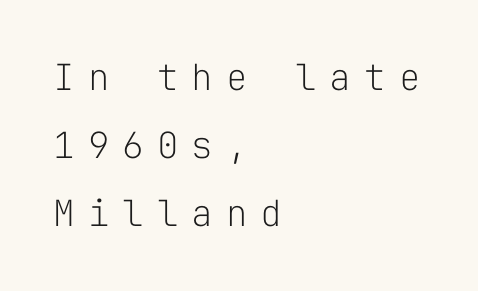
The image shows 36 px light sans-serif type, upright, monospaced; set left-aligned, line spacing 1.89x, unusually wide letter spacing (+0.36 em), not underlined; low stroke contrast and a medium x-height.
